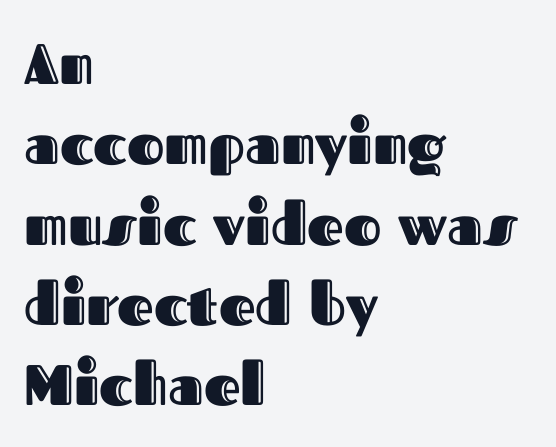
The image shows 57 px text type, upright; set left-aligned, normal line spacing (1.41x), normal letter spacing, not underlined; a medium x-height.
